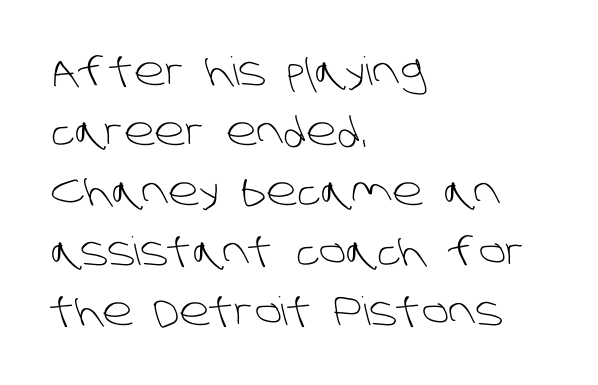
The letters look calm and open, with moderate or lighter stems. Looks like regular typesetting: each glyph gets only the width it needs. Any mark beneath the type? The region is blank. Honestly, the letter spacing is just normal — you wouldn't notice it. All the whitespace from short lines collects on the right.
